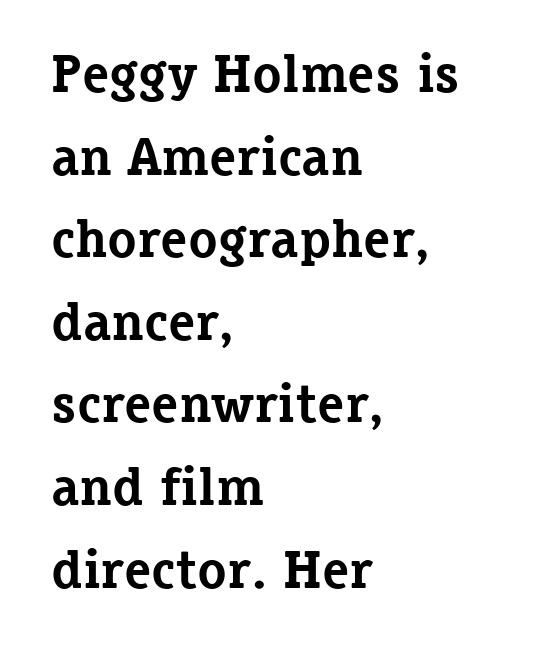
Typesetter's note: full bold, strokes at maximum text heaviness. Quick note: interline space is typical. In terms of letterform style, serifs are clearly present. Each word holds together tightly as a unit, with standard inter-letter gaps.
